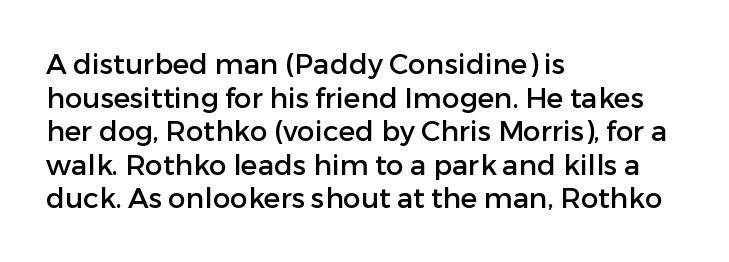
{"serif": "no", "italic": "no", "width": "normal", "stroke_contrast": "low", "x_height": "medium", "monospaced": "no", "underline": "no", "align": "left", "line_spacing_ratio": 1.2, "letter_spacing": "normal", "letter_spacing_em": 0.0, "glyph_px": 28}
